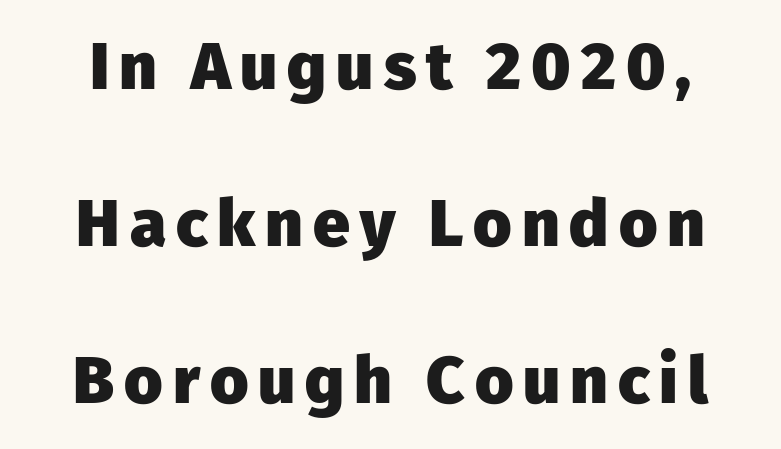
Underline: absent. Summary of vertical rhythm: relaxed, with wide interline spacing. Heavy, bold letterforms. Nothing sits at the stroke ends, so this counts as sans-serif.
